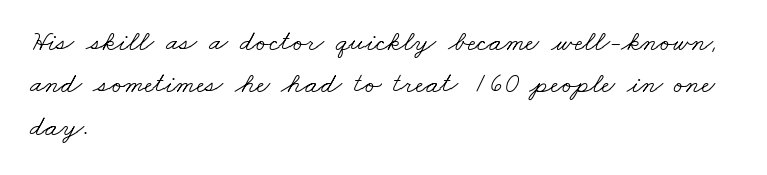
The strokes are not fattened; the text isn't bold. Compared with typical paragraphs, the rows here are spaced about the same. A serif font was chosen for this passage. This sample is left-justified, so line endings fall wherever the words run out. Look at the tracking — it's just the regular setting, nothing added. The passage shown is typed in a proportional face where columns would drift.
